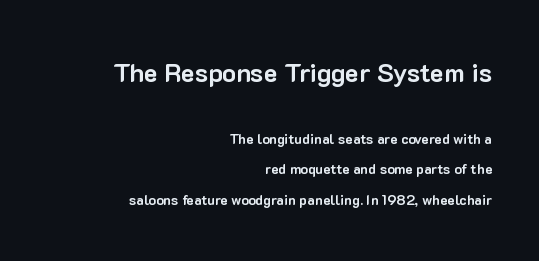
Q: Is the text bold? A: Yes.
Q: Is the text italic (slanted)? A: No, it is upright.
Q: Is the text underlined? A: No.
Q: How is the paragraph aligned? A: Right-aligned.
Q: Is the spacing between letters normal or unusually wide? A: Normal.
Q: Is the spacing between lines tight, normal or loose? A: Loose.
Q: Which block of text is set in a larger size, the first (top) or the second (bottom)? A: The first (top) one.
